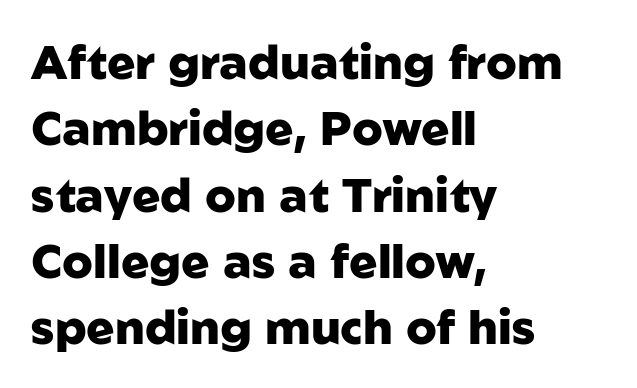
Q: Is the text bold? A: Yes.
Q: Is the text italic (slanted)? A: No, it is upright.
Q: Is the typeface a serif or a sans-serif typeface? A: Sans-serif.
Q: Is the text underlined? A: No.
Q: How is the paragraph aligned? A: Left-aligned.
Q: Is the spacing between letters normal or unusually wide? A: Normal.
Q: Is the spacing between lines tight, normal or loose? A: Normal.
Q: Width (condensed, normal, or wide)? A: Normal.
Q: Stroke contrast? A: Low.
Q: x-height? A: Medium.
Q: Monospaced? A: No.
